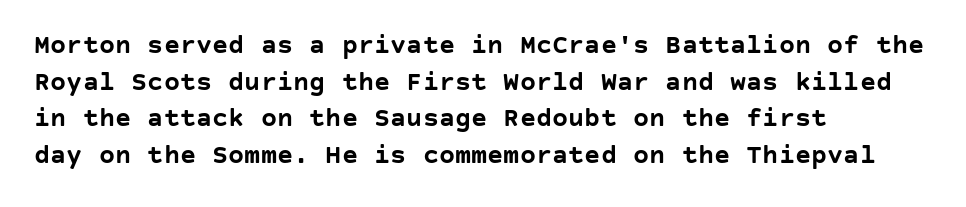
{"italic": "no", "bold": "yes", "underline": "no", "align": "left", "line_spacing": "normal", "line_spacing_ratio": 1.36, "letter_spacing": "normal", "letter_spacing_em": 0.0, "glyph_px": 27}
